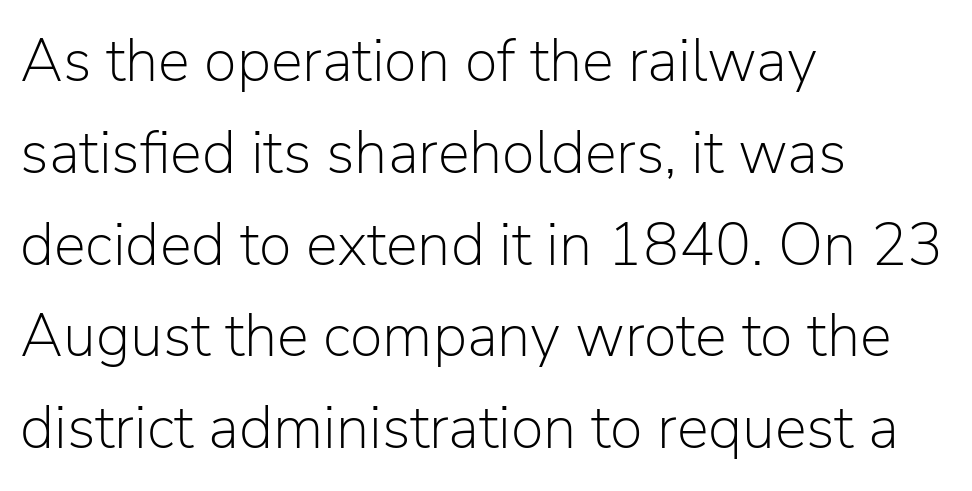
Q: Is the text bold? A: No.
Q: Is the text italic (slanted)? A: No, it is upright.
Q: Is the typeface a serif or a sans-serif typeface? A: Sans-serif.
Q: Is the text underlined? A: No.
Q: How is the paragraph aligned? A: Left-aligned.
Q: Is the spacing between letters normal or unusually wide? A: Normal.
Q: Is the spacing between lines tight, normal or loose? A: Normal.
Q: Width (condensed, normal, or wide)? A: Normal.
Q: Stroke contrast? A: Low.
Q: x-height? A: Medium.
Q: Monospaced? A: No.
